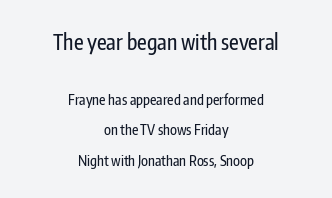
Q: Is the text italic (slanted)? A: No, it is upright.
Q: Is the text underlined? A: No.
Q: How is the paragraph aligned? A: Centered.
Q: Is the spacing between letters normal or unusually wide? A: Normal.
Q: Is the spacing between lines tight, normal or loose? A: Loose.
Q: Which block of text is set in a larger size, the first (top) or the second (bottom)? A: The first (top) one.
